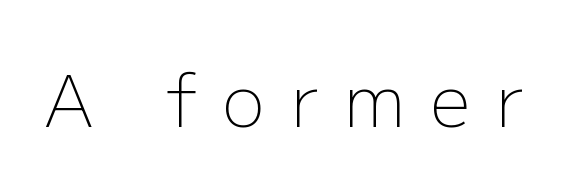
{"serif": "no", "italic": "no", "bold": "no", "weight": "light", "width": "normal", "stroke_contrast": "low", "x_height": "medium", "monospaced": "no", "underline": "no", "letter_spacing": "wide", "letter_spacing_em": 0.36, "glyph_px": 71}
